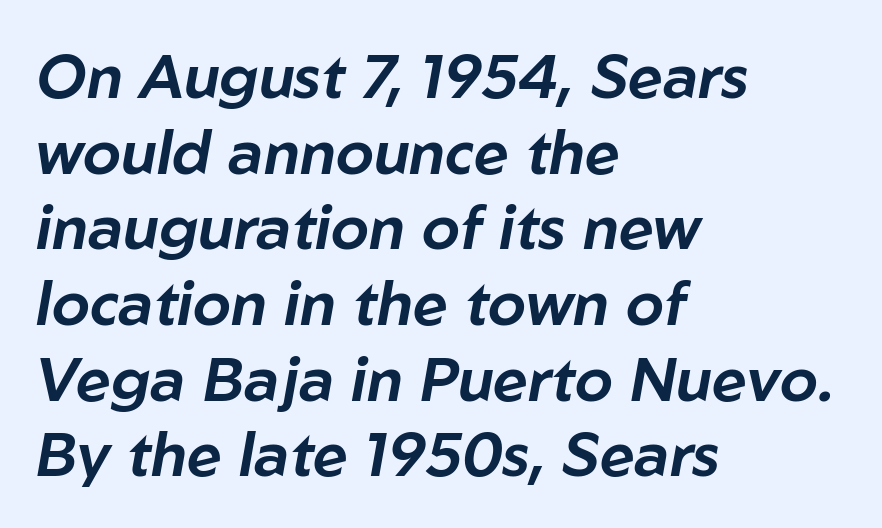
{"italic": "yes", "lean": "right", "slant_degrees": 10, "width": "normal", "stroke_contrast": "low", "x_height": "medium", "monospaced": "no", "underline": "no", "align": "left", "line_spacing_ratio": 1.24, "letter_spacing": "normal", "letter_spacing_em": 0.0, "glyph_px": 61}
